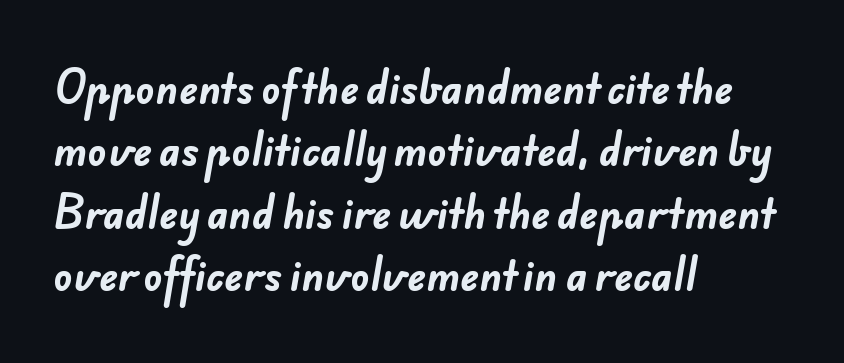
{"serif": "no", "bold": "yes", "weight": "bold", "width": "normal", "stroke_contrast": "low", "x_height": "small", "monospaced": "no", "underline": "no", "align": "left", "line_spacing": "normal", "line_spacing_ratio": 1.6, "letter_spacing": "normal", "letter_spacing_em": 0.0, "glyph_px": 39}
